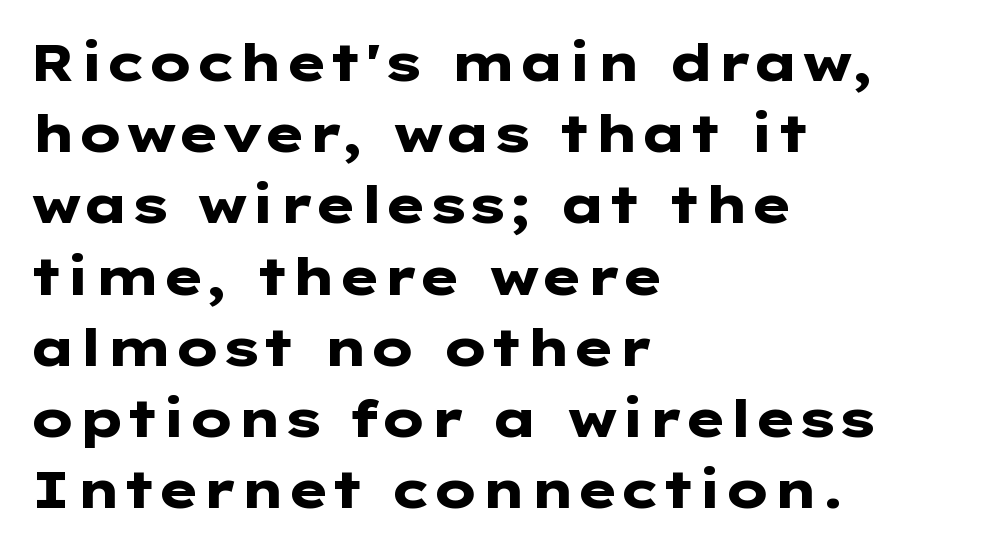
{"serif": "no", "italic": "no", "bold": "yes", "weight": "heavy", "width": "wide", "stroke_contrast": "low", "x_height": "medium", "underline": "no", "align": "left", "line_spacing": "normal", "line_spacing_ratio": 1.37, "letter_spacing": "normal", "letter_spacing_em": 0.0, "glyph_px": 52}
